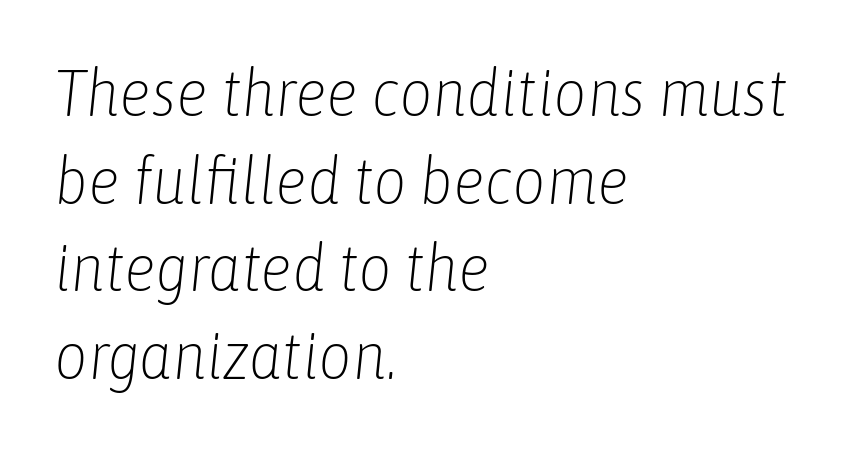
{"italic": "yes", "lean": "right", "slant_degrees": 6, "bold": "no", "weight": "light", "width": "condensed", "stroke_contrast": "low", "x_height": "medium", "monospaced": "no", "underline": "no", "align": "left", "line_spacing": "normal", "line_spacing_ratio": 1.35, "letter_spacing": "normal", "letter_spacing_em": 0.0, "glyph_px": 65}
